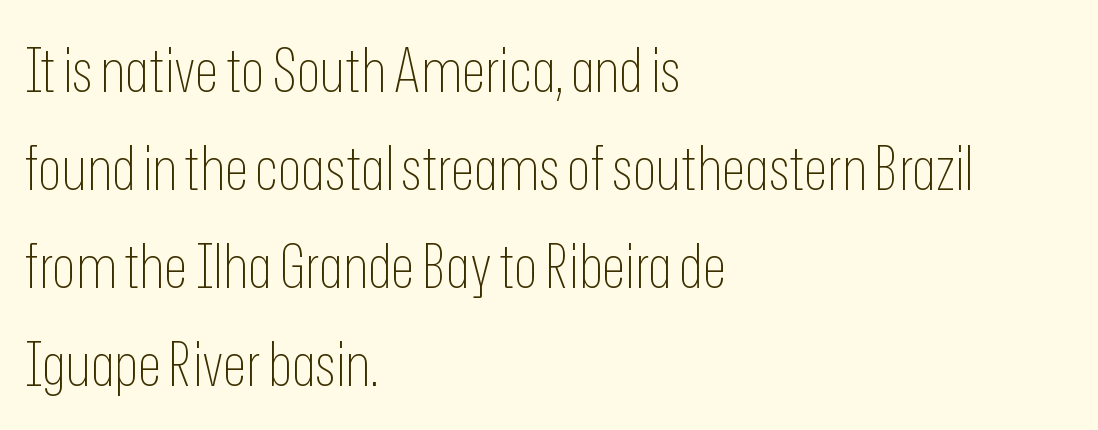
{"serif": "no", "italic": "no", "bold": "no", "weight": "thin", "width": "condensed", "stroke_contrast": "low", "x_height": "medium", "monospaced": "no", "underline": "no", "align": "left", "line_spacing": "normal", "line_spacing_ratio": 1.58, "letter_spacing": "normal", "letter_spacing_em": 0.0, "glyph_px": 62}
